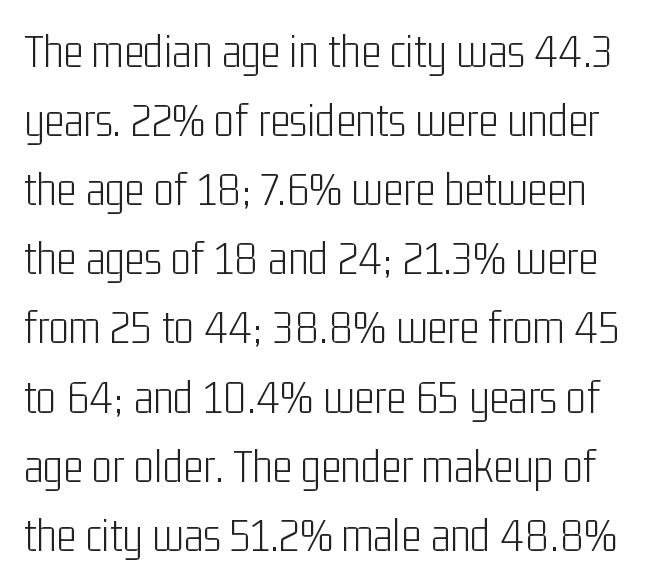
The image shows 48 px light, condensed sans-serif type, upright; set normal line spacing (1.44x), normal letter spacing, not underlined; low stroke contrast and a medium x-height.
